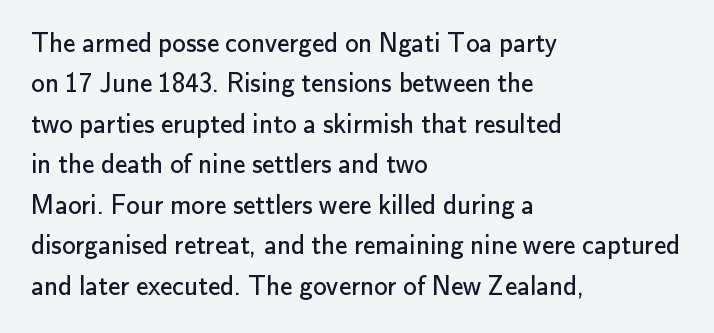
The image shows 27 px text type, upright; set left-aligned, normal line spacing (1.5x), normal letter spacing, not underlined.
